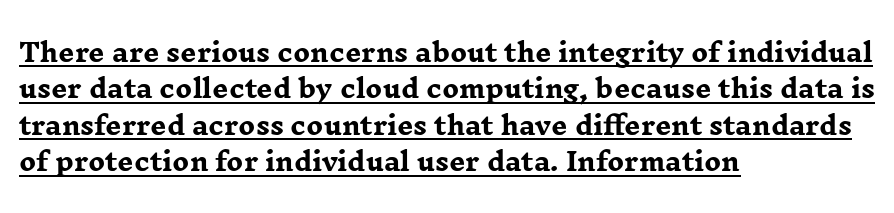
Letter spacing: default. Its strokes are broad and dark, the hallmark of bold type. Layout note: lines flush left. Tall strokes in this sample are plumb rather than angled. Whoever set this chose a conventional vertical rhythm.
